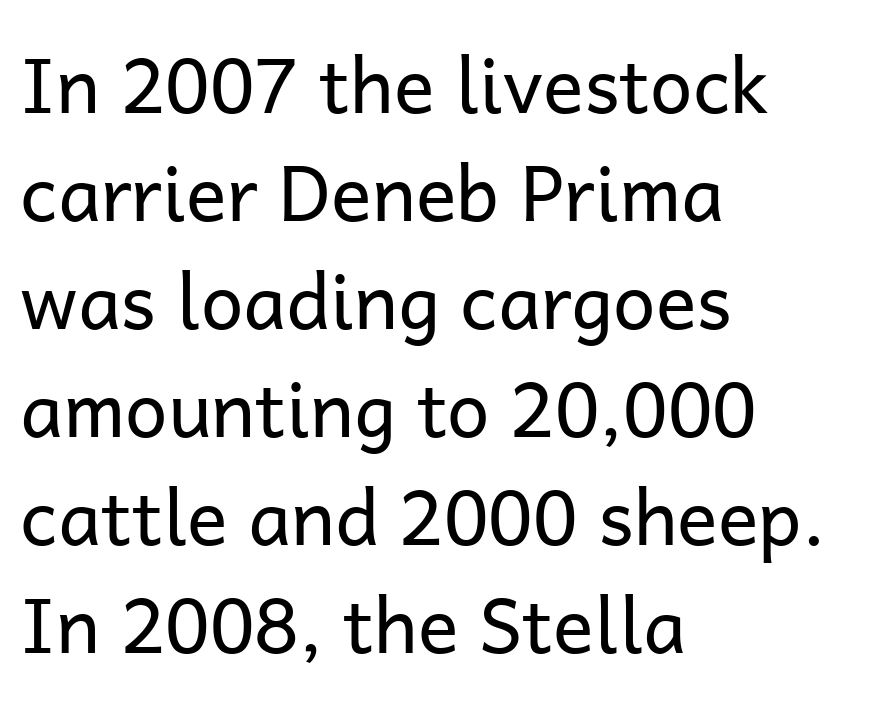
{"serif": "no", "italic": "no", "bold": "no", "weight": "regular", "width": "normal", "stroke_contrast": "low", "x_height": "medium", "monospaced": "no", "underline": "no", "align": "left", "line_spacing": "normal", "line_spacing_ratio": 1.42, "letter_spacing": "normal", "letter_spacing_em": 0.0, "glyph_px": 76}
